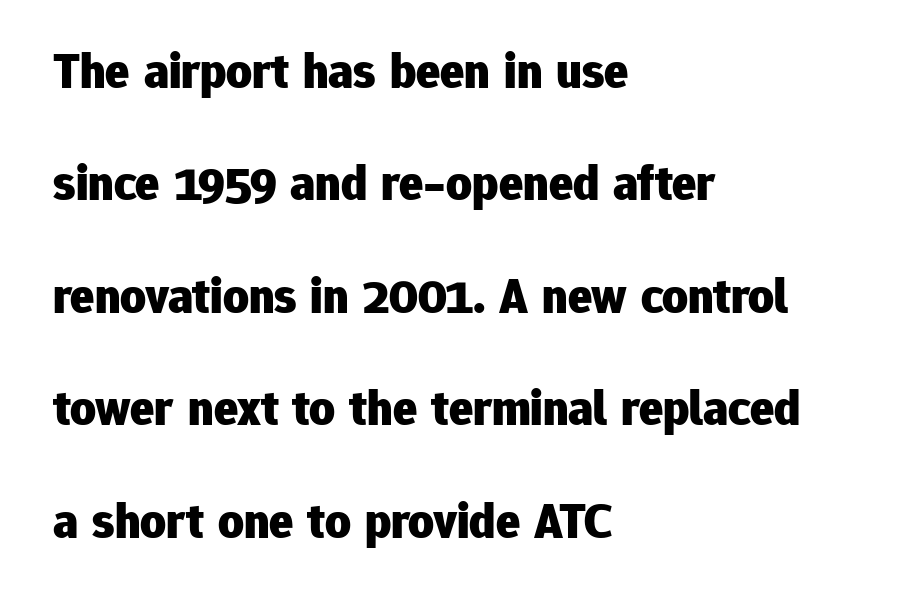
Nobody touched the tracking dial on this one. What kind of face is this? One without serifs — a sans. In terms of leading, this rendering errs on the spacious side. The rendering uses a bold face; every stroke is thick and dark. Left-aligned paragraph, ragged on the right.
